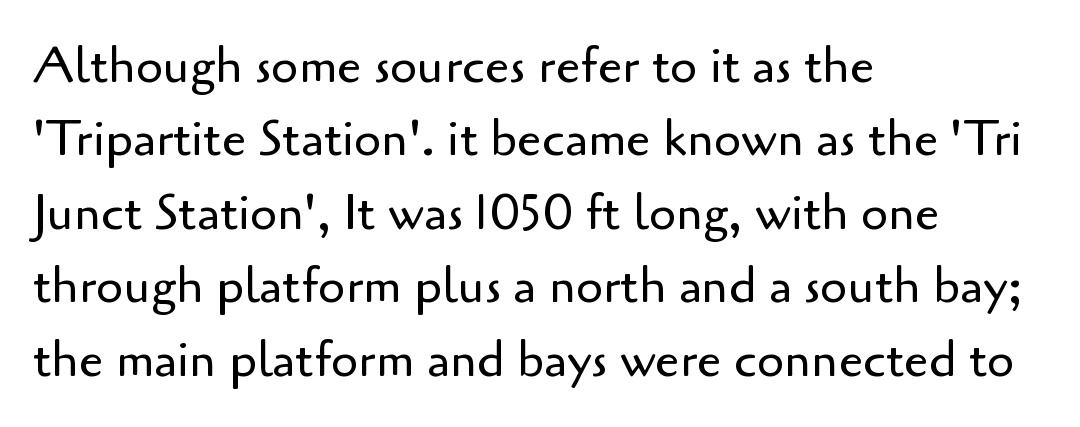
The image shows 49 px regular-weight sans-serif type, upright; set left-aligned, normal line spacing (1.5x), normal letter spacing, not underlined; low stroke contrast and a small x-height.
